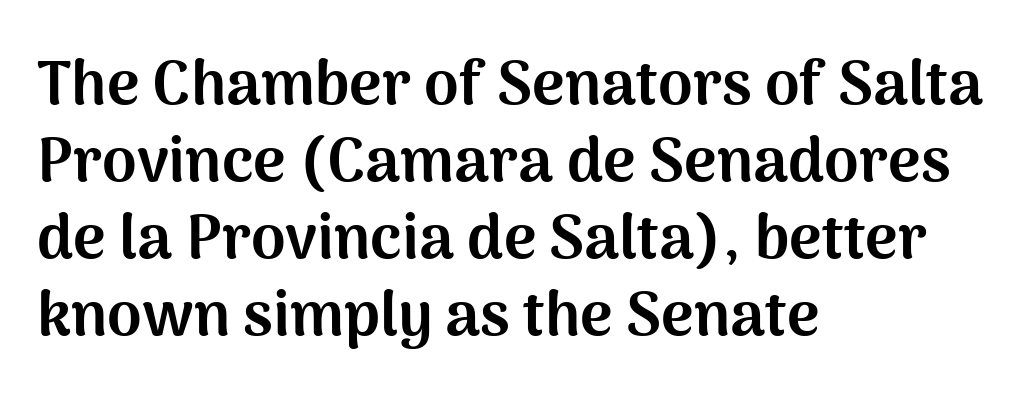
{"serif": "no", "italic": "no", "bold": "yes", "weight": "bold", "width": "normal", "stroke_contrast": "medium", "x_height": "medium", "monospaced": "no", "underline": "no", "align": "left", "line_spacing_ratio": 1.24, "letter_spacing": "normal", "letter_spacing_em": 0.0, "glyph_px": 62}
